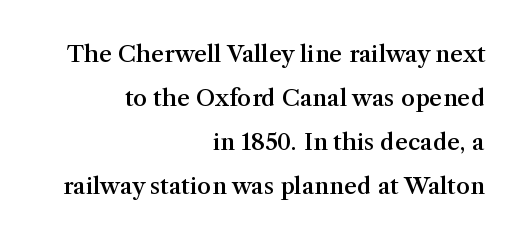
{"italic": "no", "bold": "semi", "underline": "no", "align": "right", "line_spacing": "loose", "line_spacing_ratio": 1.91, "letter_spacing": "normal", "letter_spacing_em": 0.0, "glyph_px": 23}
